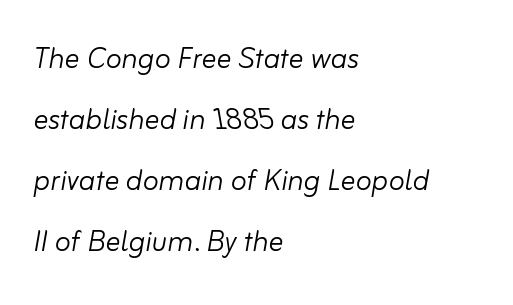
Q: Is the text bold? A: No.
Q: Is the text italic (slanted)? A: Yes, it leans right by about 10 degrees.
Q: Is the text underlined? A: No.
Q: How is the paragraph aligned? A: Left-aligned.
Q: Is the spacing between letters normal or unusually wide? A: Normal.
Q: Is the spacing between lines tight, normal or loose? A: Normal.
Q: Width (condensed, normal, or wide)? A: Normal.
Q: Stroke contrast? A: Low.
Q: x-height? A: Small.
Q: Monospaced? A: No.
